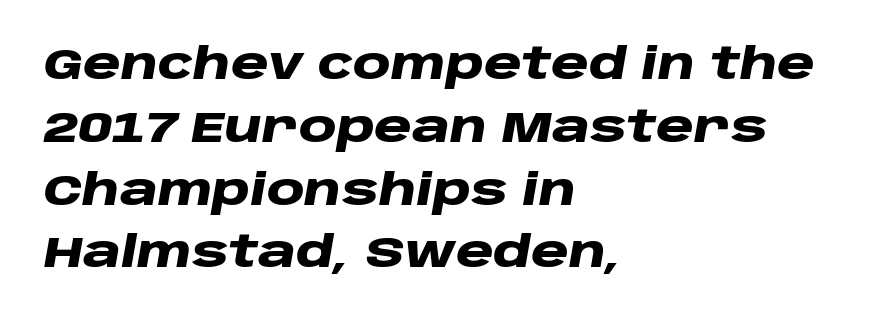
{"italic": "yes", "lean": "right", "slant_degrees": 10, "bold": "yes", "weight": "heavy", "width": "wide", "stroke_contrast": "low", "x_height": "large", "monospaced": "no", "underline": "no", "align": "left", "line_spacing": "normal", "line_spacing_ratio": 1.46, "letter_spacing": "normal", "letter_spacing_em": 0.0, "glyph_px": 43}
